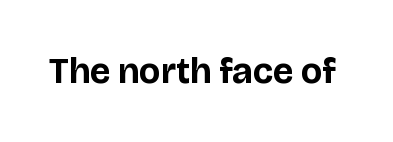
{"serif": "no", "italic": "no", "bold": "yes", "weight": "bold", "width": "normal", "stroke_contrast": "low", "x_height": "large", "monospaced": "no", "underline": "no", "letter_spacing": "normal", "letter_spacing_em": 0.0, "glyph_px": 36}
